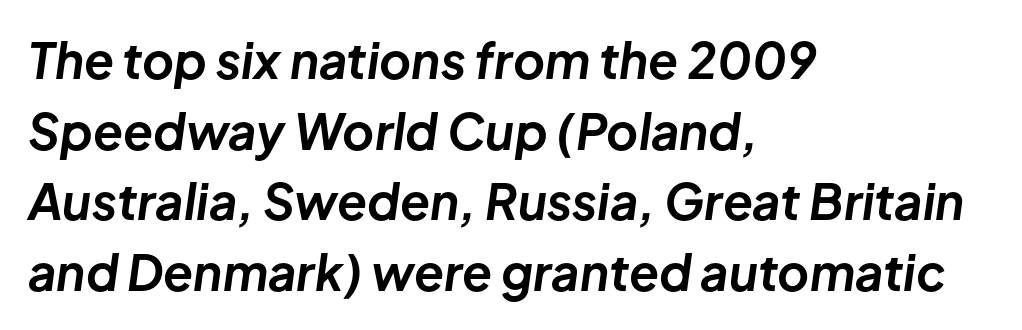
The letters advance in unequal steps, a hallmark of proportional type. Left-aligned paragraph, ragged on the right. Style check: oblique. Short note: letters normally spaced.
